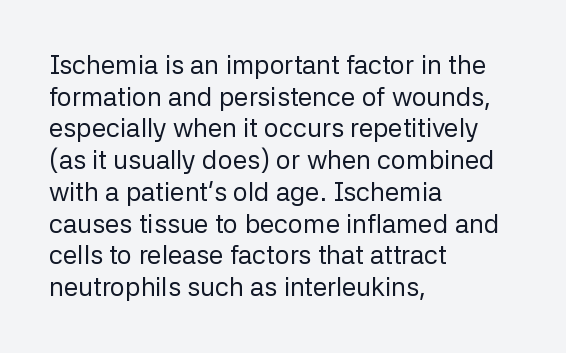
The image shows 26 px text type, upright; set left-aligned, line spacing 1.22x, normal letter spacing, not underlined.
